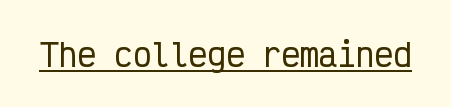
The image shows 31 px condensed sans-serif type, upright, monospaced; set normal letter spacing, underlined; low stroke contrast and a medium x-height.
